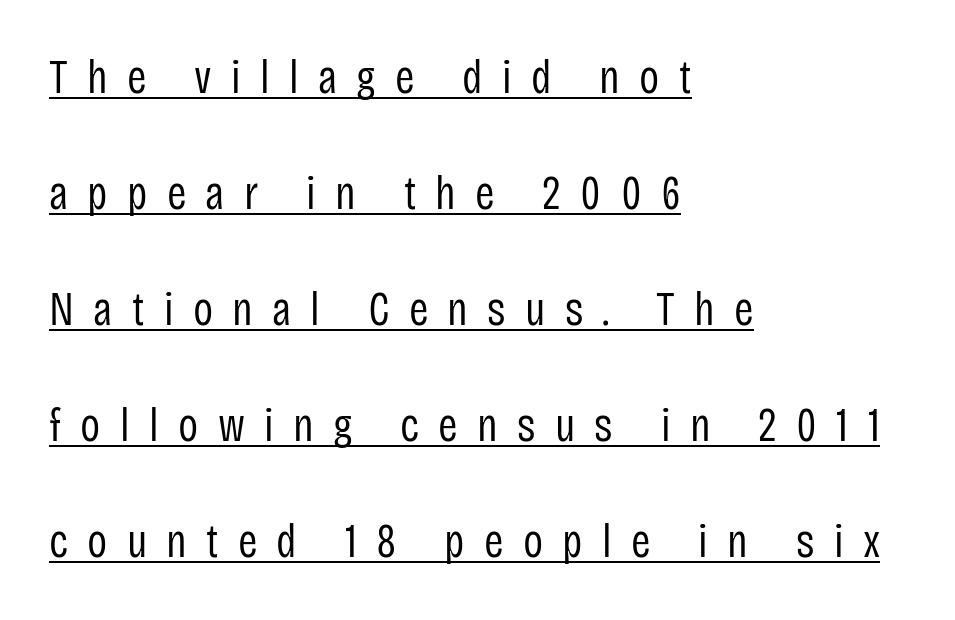
{"serif": "no", "italic": "no", "bold": "no", "weight": "regular", "width": "condensed", "stroke_contrast": "low", "x_height": "large", "monospaced": "no", "underline": "yes", "align": "left", "line_spacing": "loose", "line_spacing_ratio": 2.47, "letter_spacing": "wide", "letter_spacing_em": 0.41, "glyph_px": 47}
